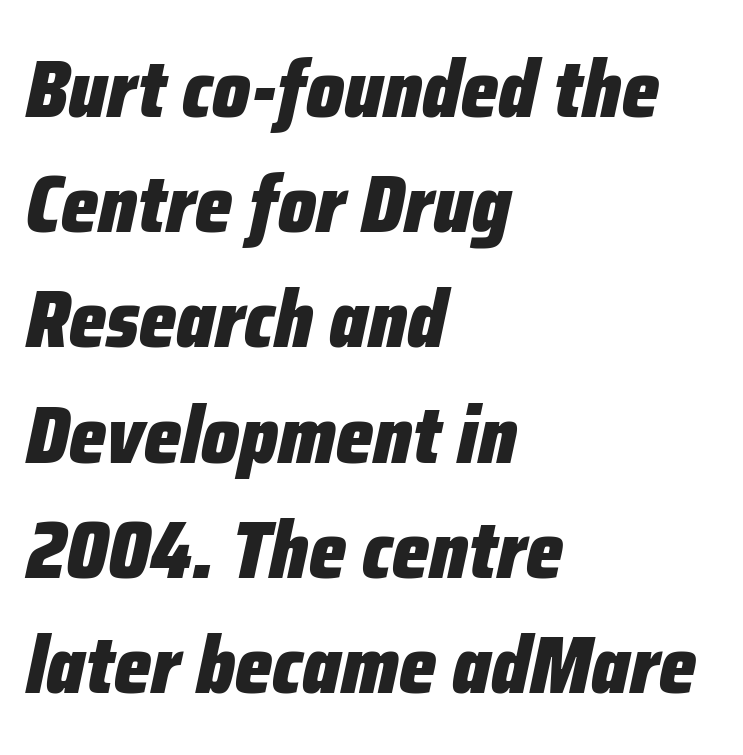
{"italic": "yes", "lean": "right", "slant_degrees": 12, "bold": "yes", "weight": "heavy", "width": "condensed", "stroke_contrast": "low", "x_height": "medium", "monospaced": "no", "underline": "no", "align": "left", "line_spacing": "normal", "line_spacing_ratio": 1.44, "letter_spacing": "normal", "letter_spacing_em": 0.0, "glyph_px": 80}
